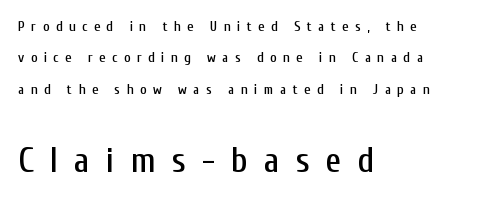
{"serif": "no", "italic": "no", "width": "condensed", "stroke_contrast": "low", "x_height": "medium", "monospaced": "no", "underline": "no", "align": "left", "line_spacing": "loose", "line_spacing_ratio": 2.24, "letter_spacing": "wide", "letter_spacing_em": 0.46, "larger_block": "second", "size_ratio": 2.5, "glyph_px": 35}
